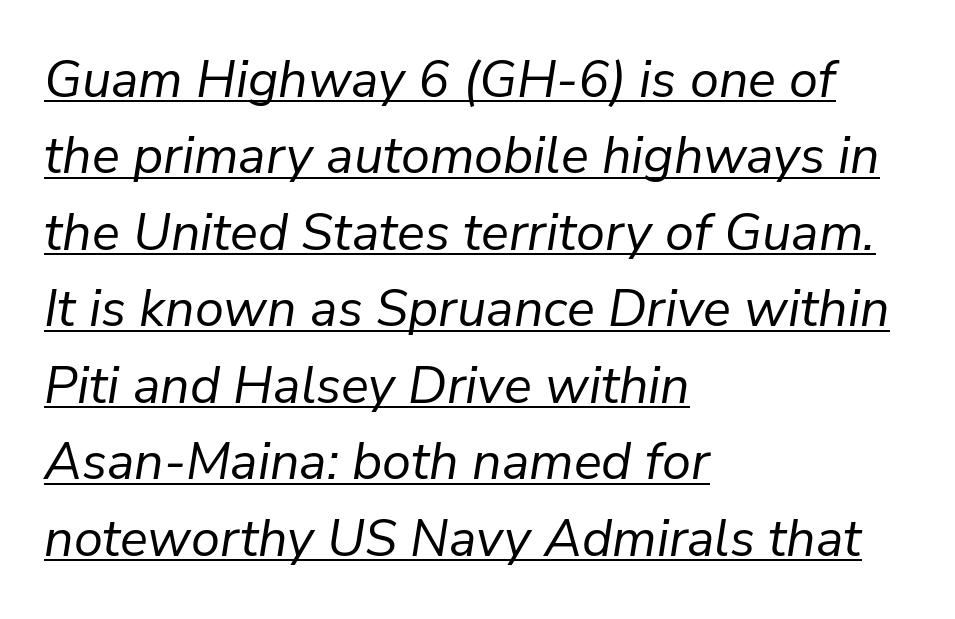
Q: Is the text bold? A: No.
Q: Is the text italic (slanted)? A: Yes, it leans right by about 9 degrees.
Q: Is the text underlined? A: Yes.
Q: How is the paragraph aligned? A: Left-aligned.
Q: Is the spacing between letters normal or unusually wide? A: Normal.
Q: Is the spacing between lines tight, normal or loose? A: Normal.
Q: Width (condensed, normal, or wide)? A: Normal.
Q: Stroke contrast? A: Low.
Q: x-height? A: Medium.
Q: Monospaced? A: No.
